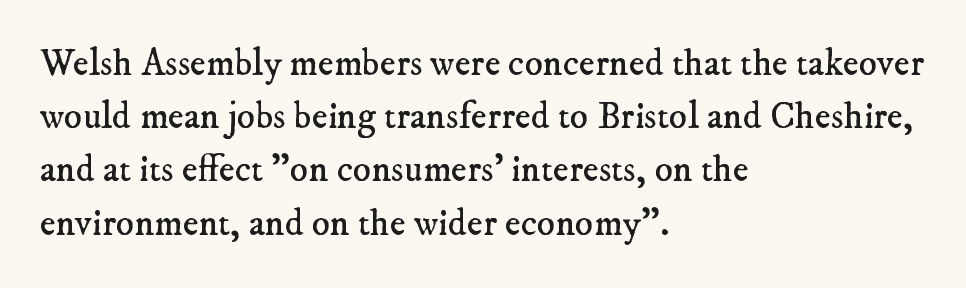
Q: Is the text bold? A: No.
Q: Is the typeface a serif or a sans-serif typeface? A: Serif.
Q: Is the text underlined? A: No.
Q: How is the paragraph aligned? A: Left-aligned.
Q: Is the spacing between letters normal or unusually wide? A: Normal.
Q: Is the spacing between lines tight, normal or loose? A: Normal.
Q: Width (condensed, normal, or wide)? A: Normal.
Q: Stroke contrast? A: Low.
Q: x-height? A: Small.
Q: Monospaced? A: No.
